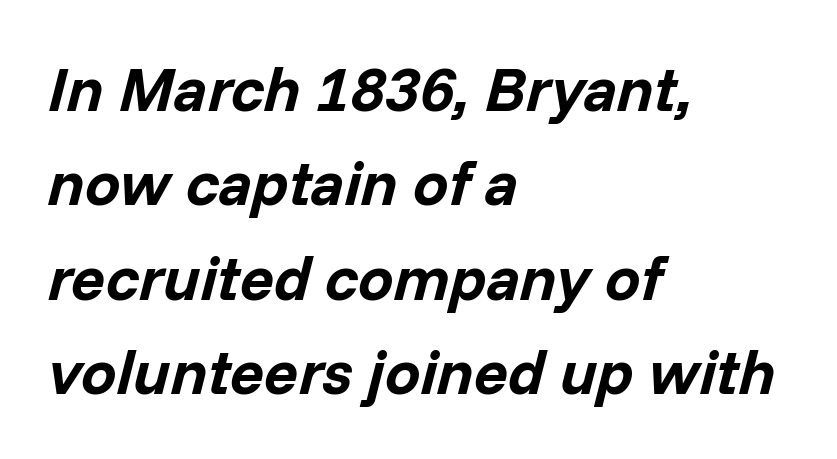
{"italic": "yes", "lean": "right", "slant_degrees": 14, "bold": "yes", "weight": "bold", "width": "normal", "stroke_contrast": "low", "x_height": "medium", "monospaced": "no", "underline": "no", "align": "left", "line_spacing": "normal", "line_spacing_ratio": 1.5, "letter_spacing": "normal", "letter_spacing_em": 0.0, "glyph_px": 63}
